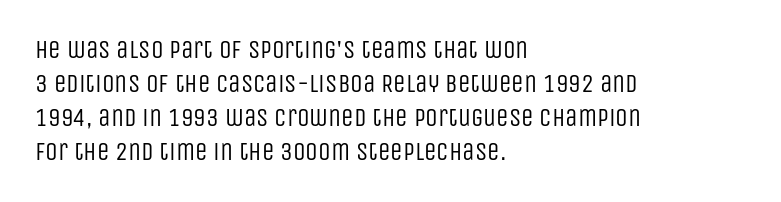
{"italic": "no", "bold": "no", "underline": "no", "align": "left", "line_spacing": "normal", "line_spacing_ratio": 1.36, "letter_spacing": "normal", "letter_spacing_em": 0.0, "glyph_px": 25}
